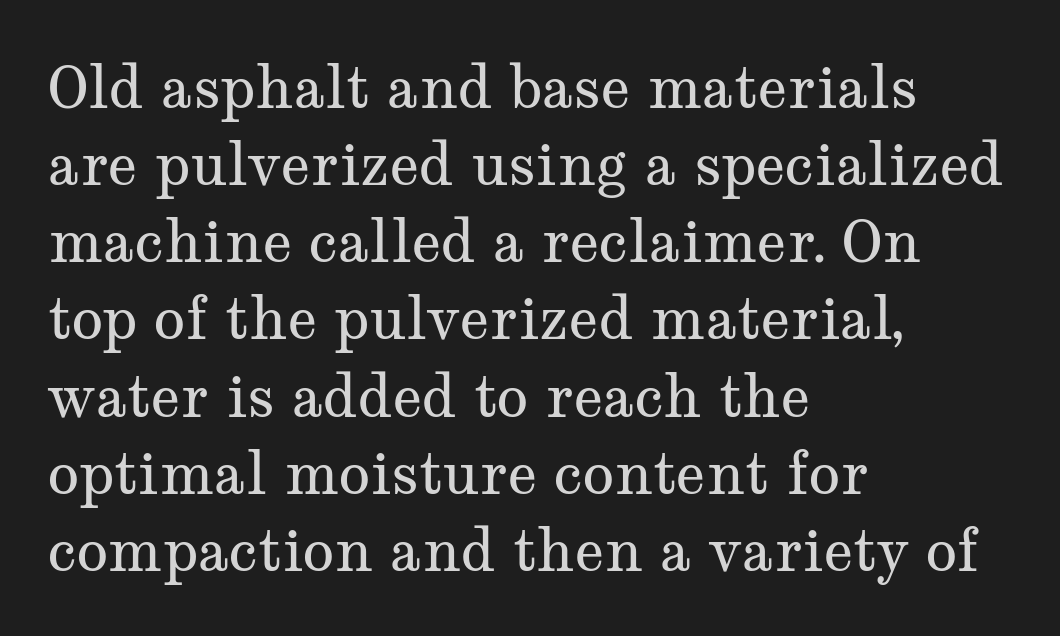
A light-to-regular cut is what we see here. Plain, unruled lines of type. The text block is weighted toward the left margin, trailing off unevenly rightward. The glyphs in this specimen are seriffed. The lines sit at an ordinary, default distance from one another.
